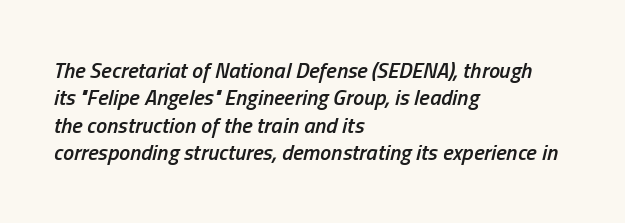
{"italic": "yes", "lean": "right", "slant_degrees": 13, "bold": "semi", "underline": "no", "align": "left", "line_spacing": "normal", "line_spacing_ratio": 1.25, "letter_spacing": "normal", "letter_spacing_em": 0.0, "glyph_px": 22}
